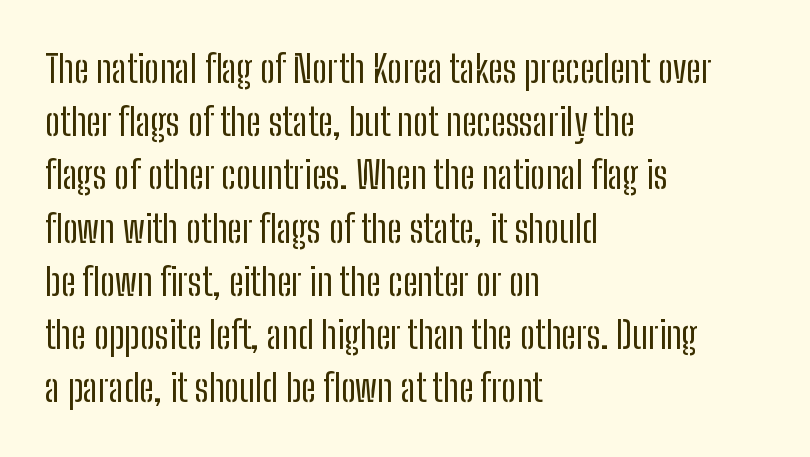
{"serif": "no", "italic": "no", "bold": "no", "weight": "regular", "width": "condensed", "stroke_contrast": "low", "x_height": "medium", "monospaced": "no", "underline": "no", "align": "left", "line_spacing": "normal", "line_spacing_ratio": 1.4, "letter_spacing": "normal", "letter_spacing_em": 0.0, "glyph_px": 38}
